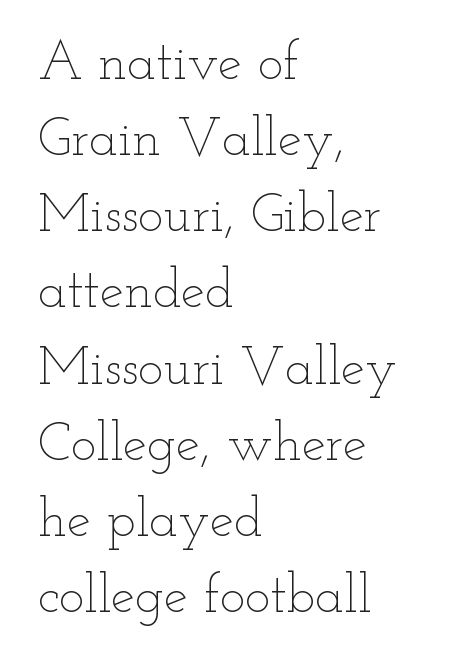
Q: Is the text bold? A: No.
Q: Is the text italic (slanted)? A: No, it is upright.
Q: Is the text underlined? A: No.
Q: How is the paragraph aligned? A: Left-aligned.
Q: Is the spacing between letters normal or unusually wide? A: Normal.
Q: Is the spacing between lines tight, normal or loose? A: Normal.
Q: Width (condensed, normal, or wide)? A: Wide.
Q: Stroke contrast? A: Low.
Q: x-height? A: Small.
Q: Monospaced? A: No.
